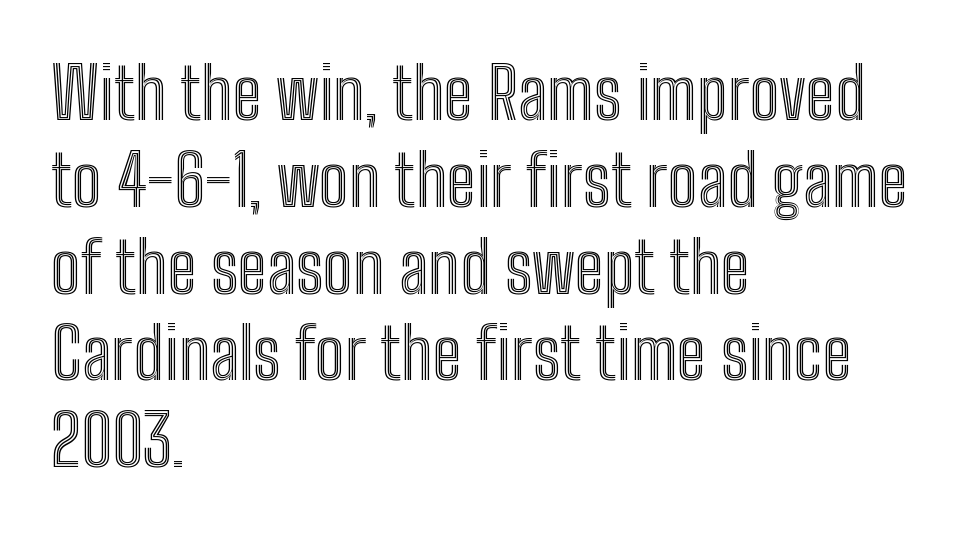
Q: Is the text italic (slanted)? A: No, it is upright.
Q: Is the text underlined? A: No.
Q: How is the paragraph aligned? A: Left-aligned.
Q: Is the spacing between letters normal or unusually wide? A: Normal.
Q: Width (condensed, normal, or wide)? A: Condensed.
Q: x-height? A: Medium.
Q: Monospaced? A: No.
